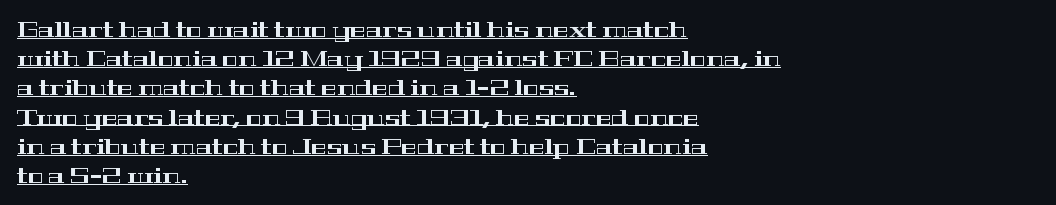
Q: Is the text italic (slanted)? A: No, it is upright.
Q: Is the text underlined? A: Yes.
Q: How is the paragraph aligned? A: Left-aligned.
Q: Is the spacing between letters normal or unusually wide? A: Normal.
Q: Is the spacing between lines tight, normal or loose? A: Normal.
